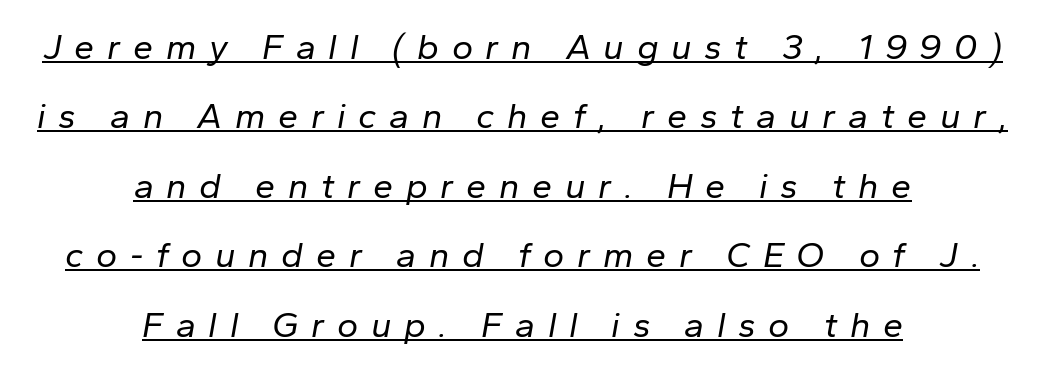
A typesetter would call this proportional, since set widths differ per character. Layout note: lines centered. Heft: none added — not bold. You can see a thin bar hugging the bottom of the glyphs. An italicized treatment has been applied to the whole sample. Honestly, the rows look like they've been pulled way apart.
